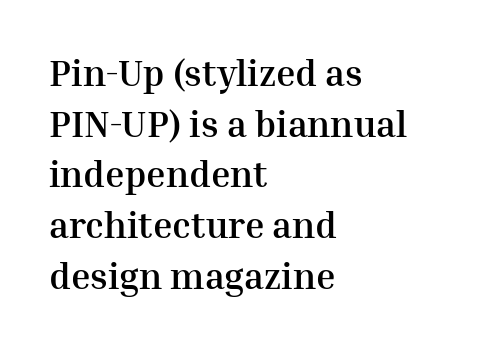
{"serif": "yes", "italic": "no", "bold": "yes", "weight": "semibold", "width": "normal", "stroke_contrast": "medium", "x_height": "medium", "monospaced": "no", "underline": "no", "align": "left", "line_spacing": "normal", "line_spacing_ratio": 1.37, "letter_spacing": "normal", "letter_spacing_em": 0.0, "glyph_px": 37}
